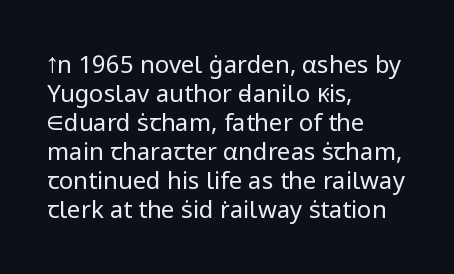
The image shows 24 px text type, upright; set left-aligned, line spacing 1.21x, normal letter spacing, not underlined.
